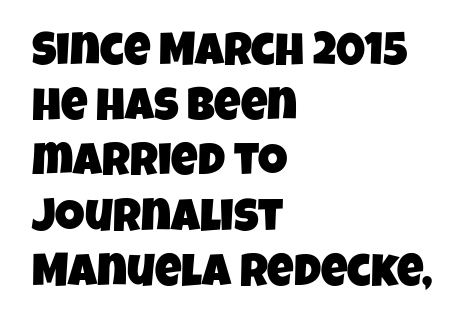
Tracking here is standard; glyphs follow each other at the usual distance. To sum up the face: it is a sans, with no serifs. Note the varied advance widths — an 'i' is clearly narrower than an 'm'. Is the block centered? No — it sits flush against the left margin.
